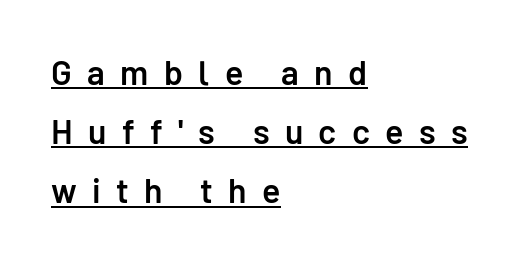
{"serif": "no", "italic": "no", "bold": "semi", "weight": "semibold", "width": "normal", "stroke_contrast": "low", "x_height": "medium", "monospaced": "no", "underline": "yes", "align": "left", "line_spacing_ratio": 1.74, "letter_spacing": "wide", "letter_spacing_em": 0.45, "glyph_px": 34}
